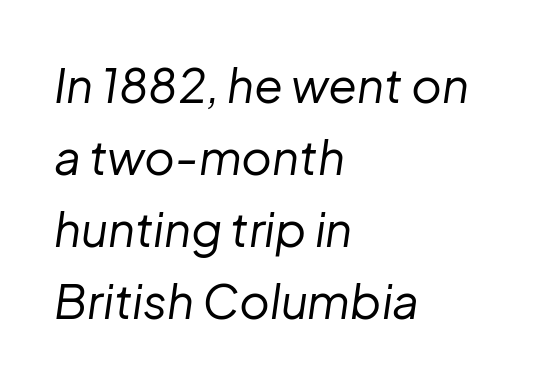
The image shows 47 px regular-weight type, italic (leaning right); set left-aligned, normal line spacing (1.53x), normal letter spacing, not underlined; low stroke contrast and a medium x-height.
